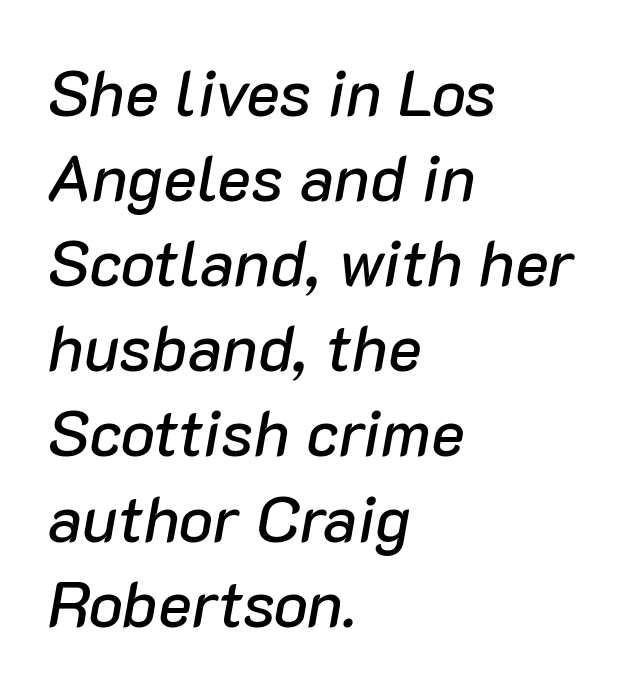
{"italic": "yes", "lean": "right", "slant_degrees": 10, "width": "normal", "stroke_contrast": "low", "x_height": "medium", "monospaced": "no", "underline": "no", "align": "left", "line_spacing": "normal", "line_spacing_ratio": 1.33, "letter_spacing": "normal", "letter_spacing_em": 0.0, "glyph_px": 64}
